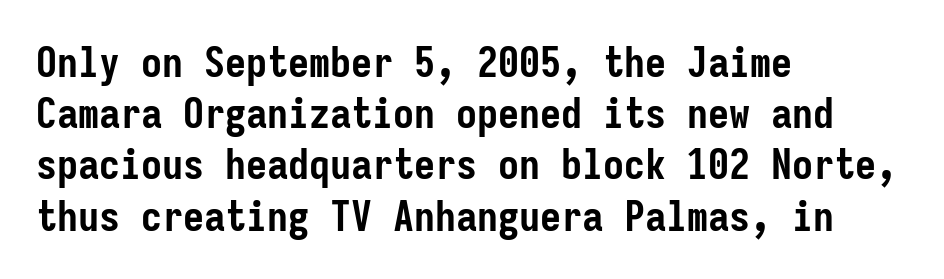
The image shows 42 px semibold, condensed sans-serif type, upright, monospaced; set left-aligned, line spacing 1.22x, normal letter spacing, not underlined; low stroke contrast and a medium x-height.
